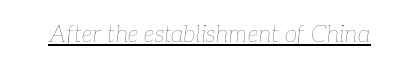
Q: Is the text bold? A: No.
Q: Is the text italic (slanted)? A: Yes, it leans right by about 7 degrees.
Q: Is the text underlined? A: Yes.
Q: Is the spacing between letters normal or unusually wide? A: Normal.
